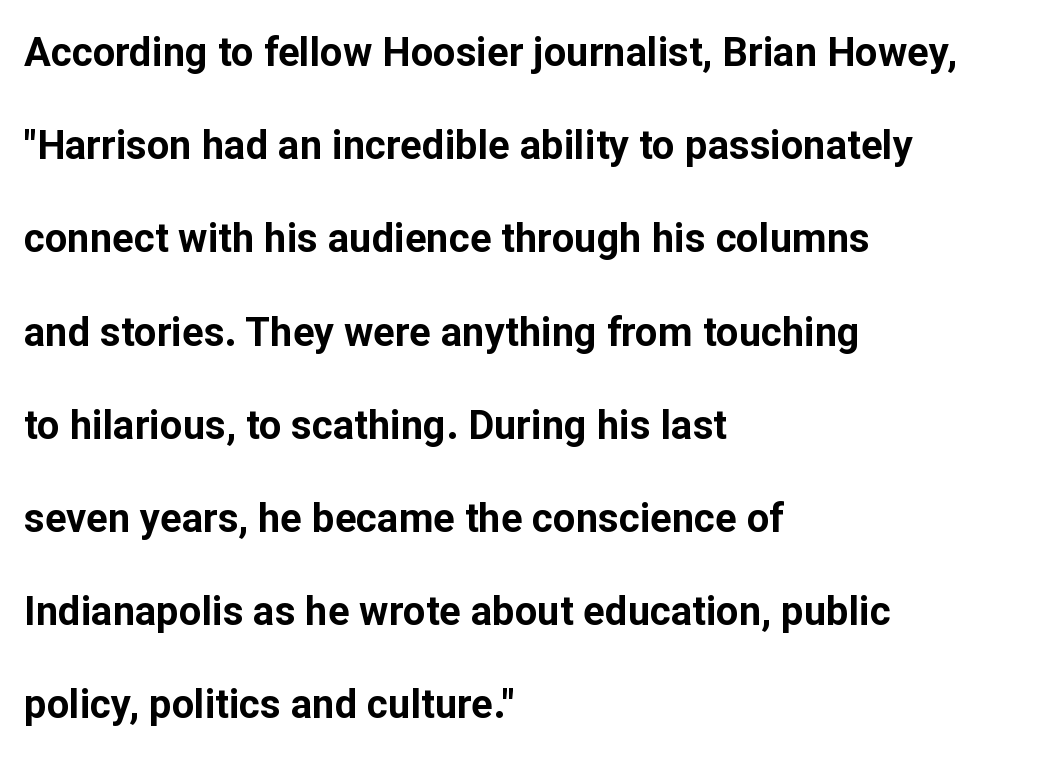
In terms of weight, the rendering is a true, heavy bold. This sample is left-justified, so line endings fall wherever the words run out. The font's upright variant was chosen for this text. The gap between lines stays unmarked.
